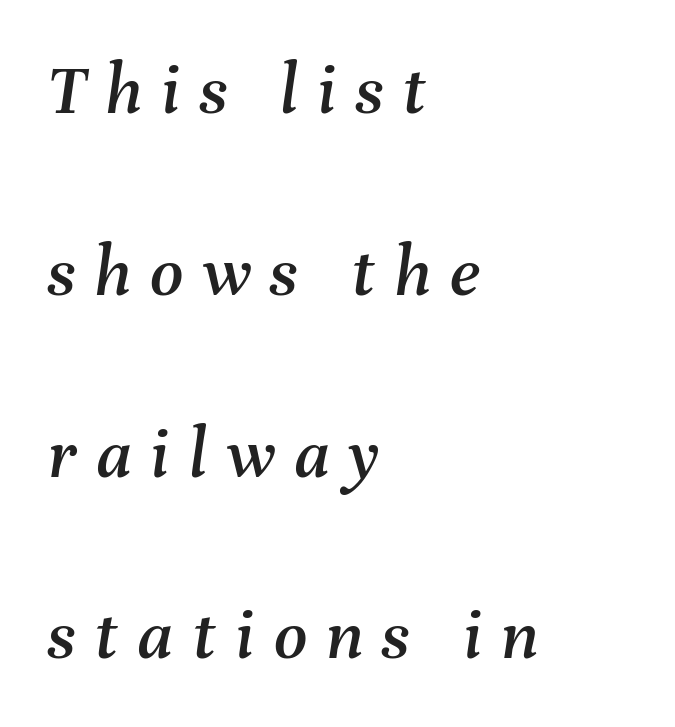
The image shows 73 px text type, italic (leaning right); set left-aligned, loose line spacing (2.49x), unusually wide letter spacing (+0.26 em), not underlined; medium stroke contrast and a medium x-height.
